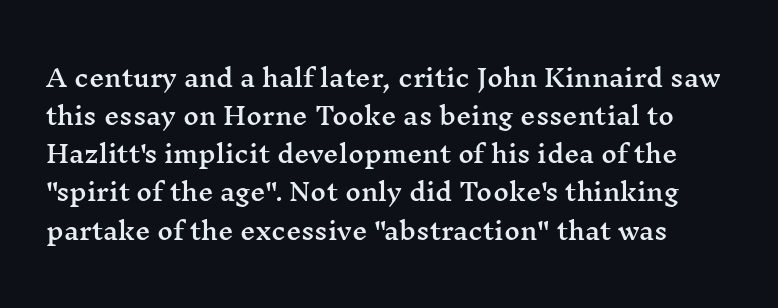
{"italic": "no", "underline": "no", "line_spacing": "normal", "line_spacing_ratio": 1.59, "letter_spacing": "normal", "letter_spacing_em": 0.0, "glyph_px": 24}
